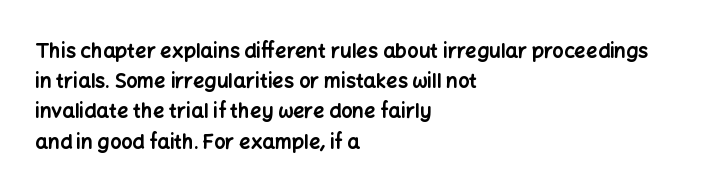
Q: Is the text bold? A: Yes.
Q: Is the text italic (slanted)? A: No, it is upright.
Q: Is the text underlined? A: No.
Q: How is the paragraph aligned? A: Left-aligned.
Q: Is the spacing between letters normal or unusually wide? A: Normal.
Q: Is the spacing between lines tight, normal or loose? A: Normal.
